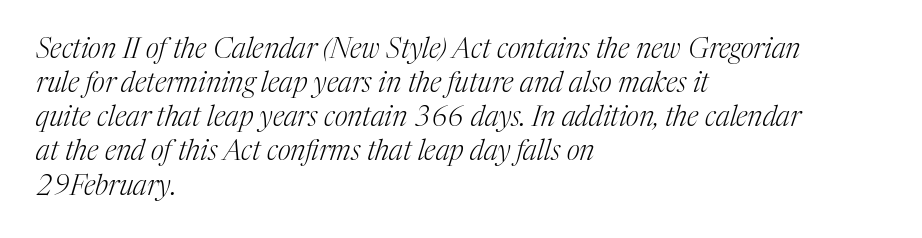
The image shows 28 px light serif type, italic (leaning right); set left-aligned, line spacing 1.22x, normal letter spacing, not underlined; medium stroke contrast and a medium x-height.
